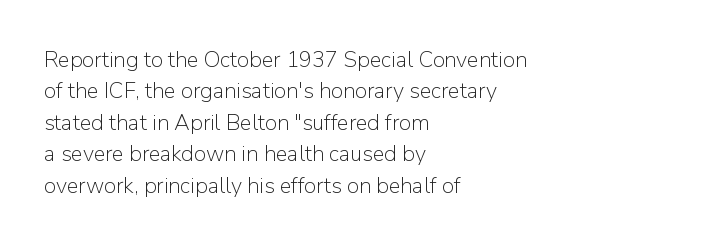
Q: Is the text bold? A: No.
Q: Is the text italic (slanted)? A: No, it is upright.
Q: Is the text underlined? A: No.
Q: How is the paragraph aligned? A: Left-aligned.
Q: Is the spacing between letters normal or unusually wide? A: Normal.
Q: Is the spacing between lines tight, normal or loose? A: Normal.
